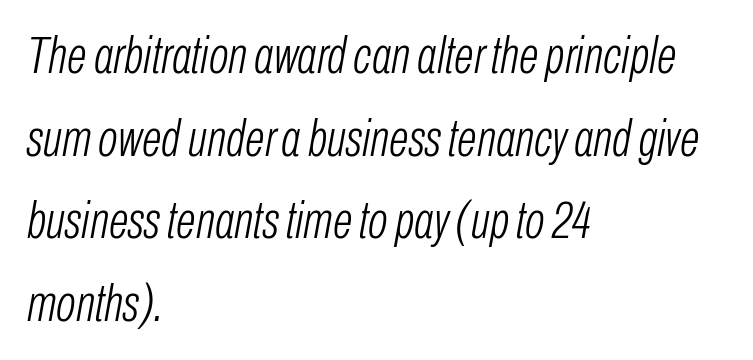
{"italic": "yes", "lean": "right", "slant_degrees": 10, "bold": "no", "weight": "light", "width": "condensed", "stroke_contrast": "low", "x_height": "medium", "monospaced": "no", "underline": "no", "align": "left", "line_spacing": "normal", "line_spacing_ratio": 1.59, "letter_spacing": "normal", "letter_spacing_em": 0.0, "glyph_px": 52}
